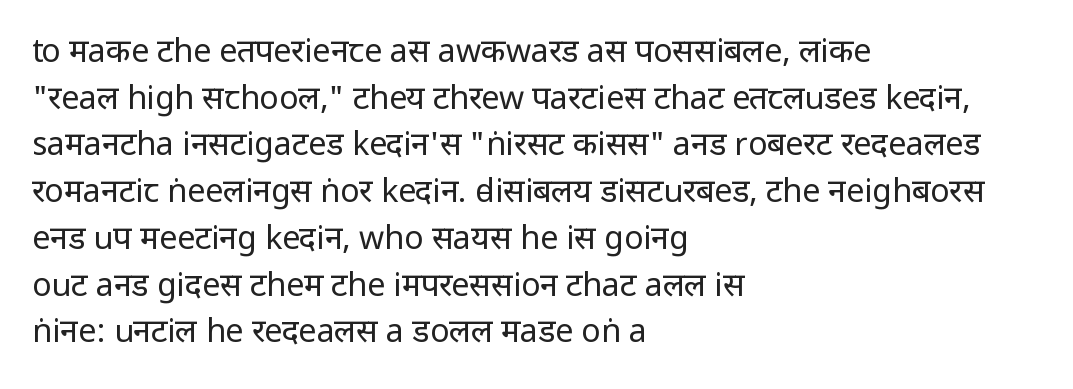
The image shows 32 px regular-weight, condensed sans-serif type, upright; set left-aligned, normal line spacing (1.46x), normal letter spacing, not underlined; low stroke contrast and a large x-height.
